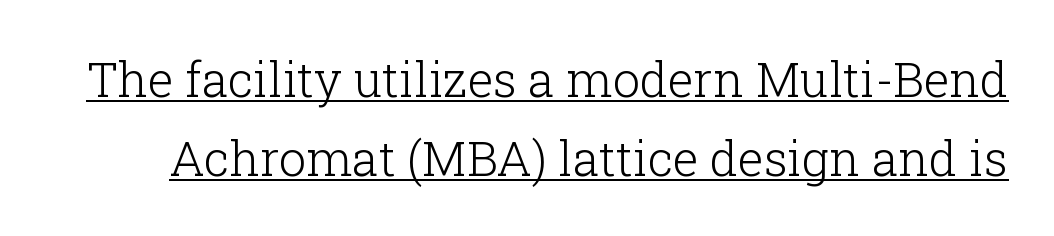
The image shows 48 px light serif type, upright; set normal line spacing (1.64x), normal letter spacing, underlined; low stroke contrast and a medium x-height.
